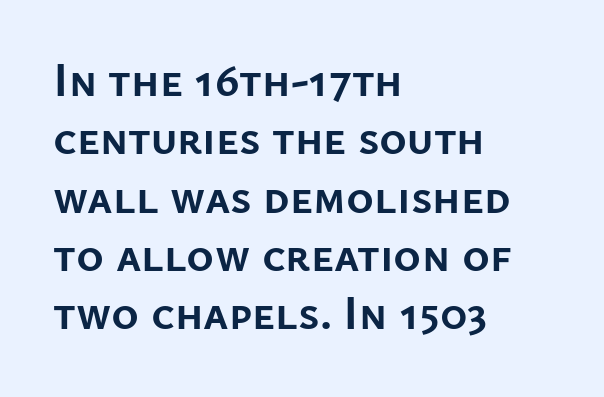
Caption: standard tracking, unaltered. Are there feet on the stems? There aren't — it's a sans. Looks like regular typesetting: each glyph gets only the width it needs. Compared with a centered layout, this one pins lines to the left instead. Emphasis by weight is at full strength: bold. Type without underlining.
